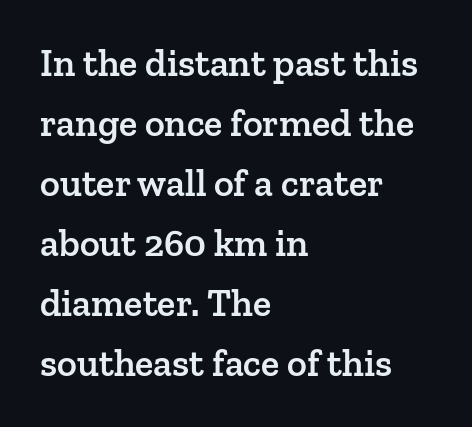
The image shows 38 px semibold serif type, upright; set left-aligned, normal line spacing (1.58x), normal letter spacing, not underlined; low stroke contrast and a medium x-height.
